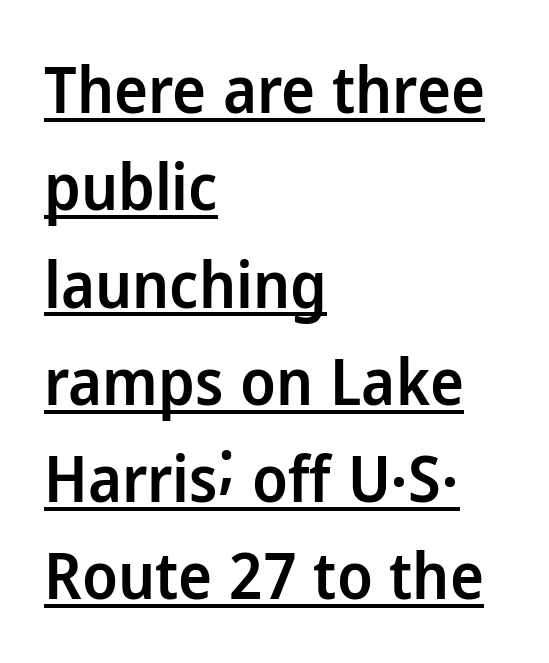
The designer went with a sans here, leaving each stem footless. Vertical spacing — default. A fair bit of extra ink — the face is semibold, not bold. Tracking here is standard; glyphs follow each other at the usual distance. Posture: upright roman.
